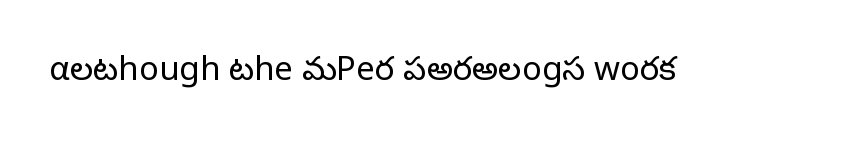
The image shows 33 px light sans-serif type, upright; set normal letter spacing, not underlined; low stroke contrast and a medium x-height.
